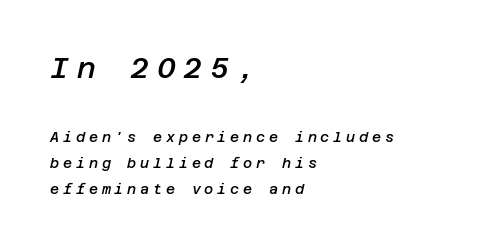
{"italic": "yes", "lean": "right", "slant_degrees": 12, "bold": "semi", "weight": "semibold", "width": "normal", "stroke_contrast": "low", "x_height": "large", "underline": "no", "align": "left", "line_spacing_ratio": 1.88, "letter_spacing": "wide", "letter_spacing_em": 0.27, "larger_block": "first", "size_ratio": 2.07, "glyph_px": 29}
